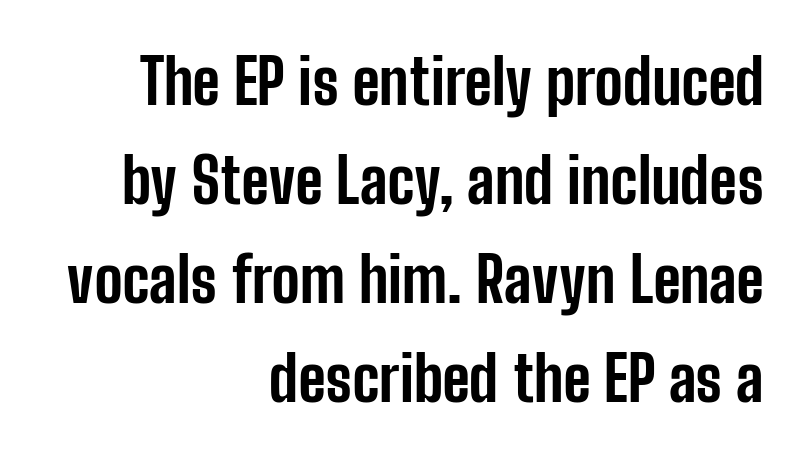
Students, this is bold: see how much ink each stroke carries. Compared with a flush-left layout, this one pins lines to the opposite, right side. A typesetter would call this leading conventional body-copy spacing. I'd call this a sans setting — the letters go barefoot. The passage shown is typed in a proportional face where columns would drift. Lines of text with bare space underneath.
